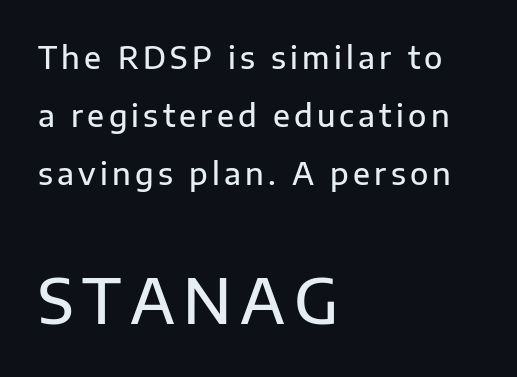
Q: Is the text bold? A: Semi-bold.
Q: Is the text italic (slanted)? A: No, it is upright.
Q: Is the typeface a serif or a sans-serif typeface? A: Sans-serif.
Q: Is the text underlined? A: No.
Q: How is the paragraph aligned? A: Left-aligned.
Q: Is the spacing between lines tight, normal or loose? A: Loose.
Q: Which block of text is set in a larger size, the first (top) or the second (bottom)? A: The second (bottom) one.
Q: Width (condensed, normal, or wide)? A: Normal.
Q: Stroke contrast? A: Low.
Q: x-height? A: Medium.
Q: Monospaced? A: No.
